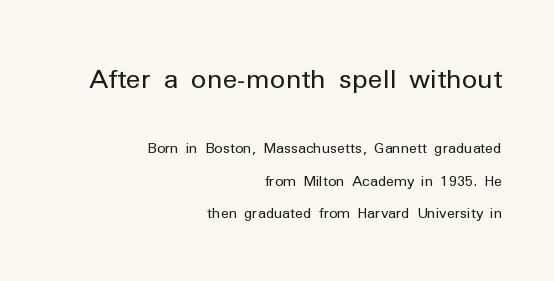
Loosely led — the rows are spread out. Weight: in the light-to-regular range. Lines of text with bare space underneath. The rendering shrinks the type as you move from the upper chunk to the lower. The lines in this sample share a right terminus and differ only in where they begin. Does extra space separate the letters? No, they use regular spacing.
